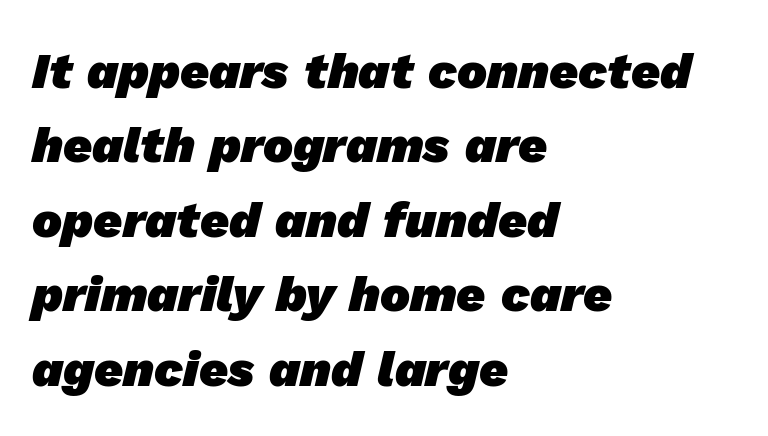
The image shows 50 px heavy sans-serif type; set left-aligned, normal line spacing (1.49x), normal letter spacing, not underlined; low stroke contrast and a medium x-height.
